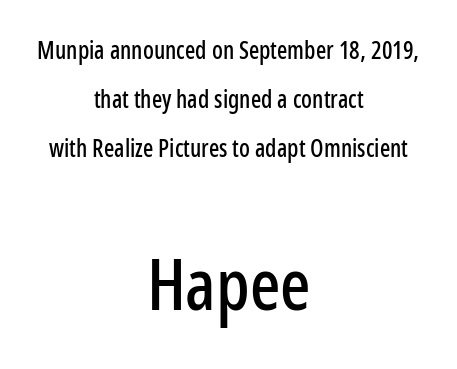
{"serif": "no", "italic": "no", "width": "condensed", "stroke_contrast": "low", "x_height": "medium", "monospaced": "no", "underline": "no", "align": "center", "line_spacing": "loose", "line_spacing_ratio": 2.04, "letter_spacing": "normal", "letter_spacing_em": 0.0, "larger_block": "second", "size_ratio": 2.96, "glyph_px": 71}
